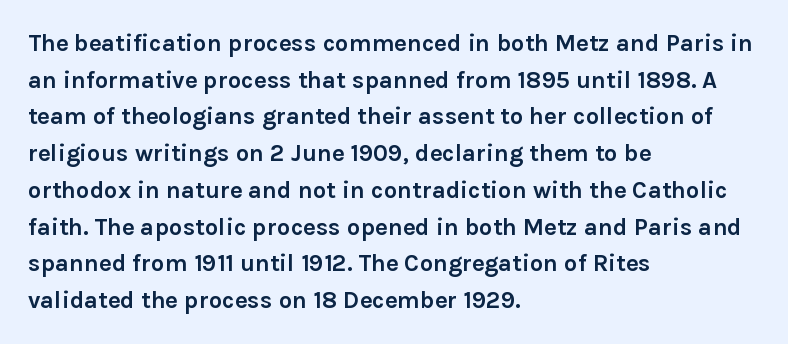
A typesetter would call this zero additional tracking. The letters stand upright; this is a roman face. Regular leading. The passage is arranged the way most books set body copy — flush left. Rule under the text: the space is simply empty. Strokes here are thick enough to call this a true bold.
